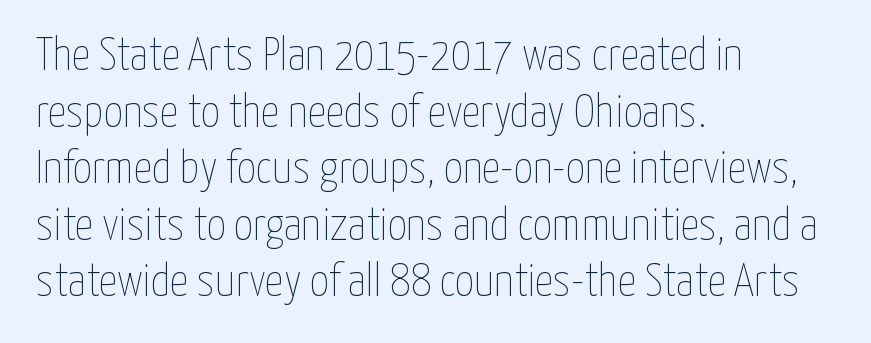
The image shows 46 px thin, condensed type, upright; set left-aligned, line spacing 1.23x, normal letter spacing, not underlined; low stroke contrast and a medium x-height.
